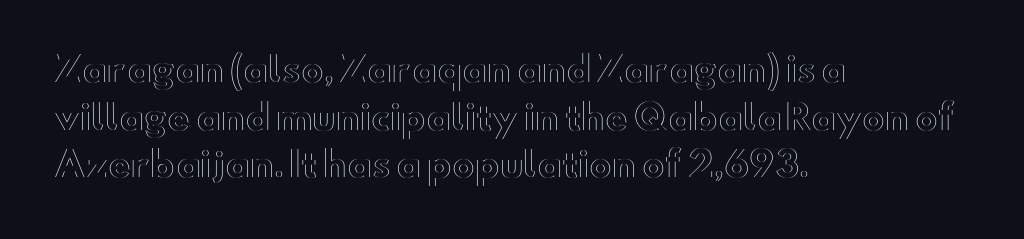
{"italic": "no", "width": "wide", "x_height": "small", "monospaced": "no", "underline": "no", "align": "left", "line_spacing": "normal", "line_spacing_ratio": 1.4, "letter_spacing": "normal", "letter_spacing_em": 0.0, "glyph_px": 34}
